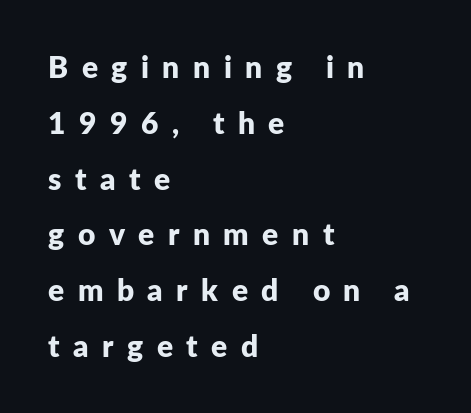
The image shows 30 px bold sans-serif type, upright; set left-aligned, line spacing 1.86x, unusually wide letter spacing (+0.45 em), not underlined; low stroke contrast and a medium x-height.
